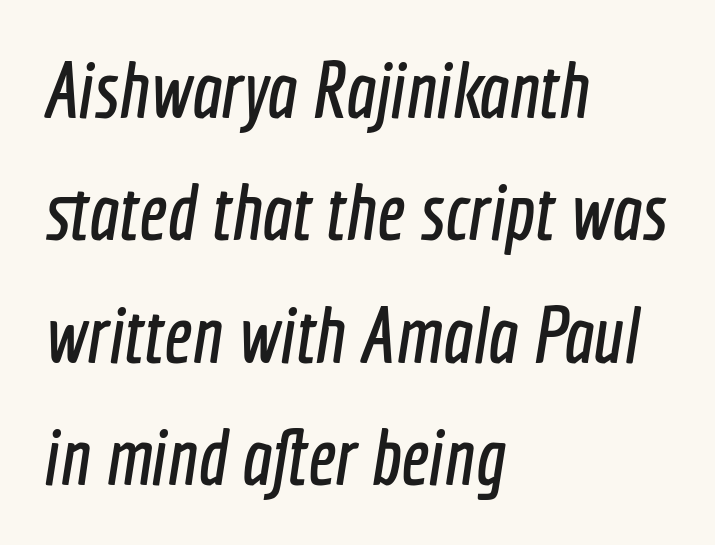
Q: Is the typeface a serif or a sans-serif typeface? A: Sans-serif.
Q: Is the text underlined? A: No.
Q: How is the paragraph aligned? A: Left-aligned.
Q: Is the spacing between letters normal or unusually wide? A: Normal.
Q: Is the spacing between lines tight, normal or loose? A: Normal.
Q: Width (condensed, normal, or wide)? A: Condensed.
Q: x-height? A: Medium.
Q: Monospaced? A: No.
